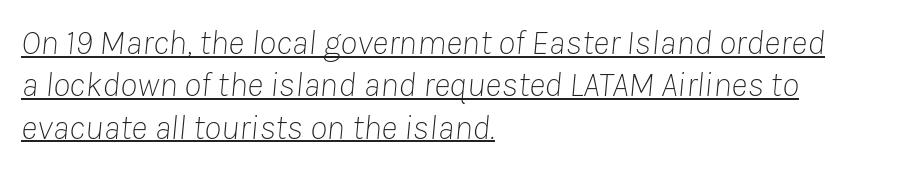
Quick note: underline on. Nothing unusual about the tracking: characters are spaced as the font intends. Looks like regular typesetting: each glyph gets only the width it needs. One-word summary of the alignment: left. No heavy texture on the line: the type isn't bold.
